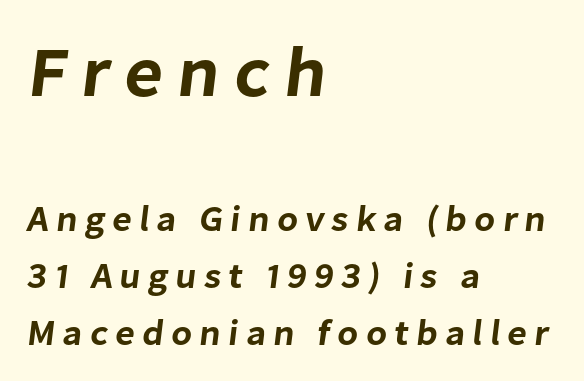
The image shows 71 px sans-serif type; set left-aligned, normal line spacing (1.58x), unusually wide letter spacing (+0.2 em), not underlined; the first (top) block is 1.97x larger; low stroke contrast and a medium x-height.
